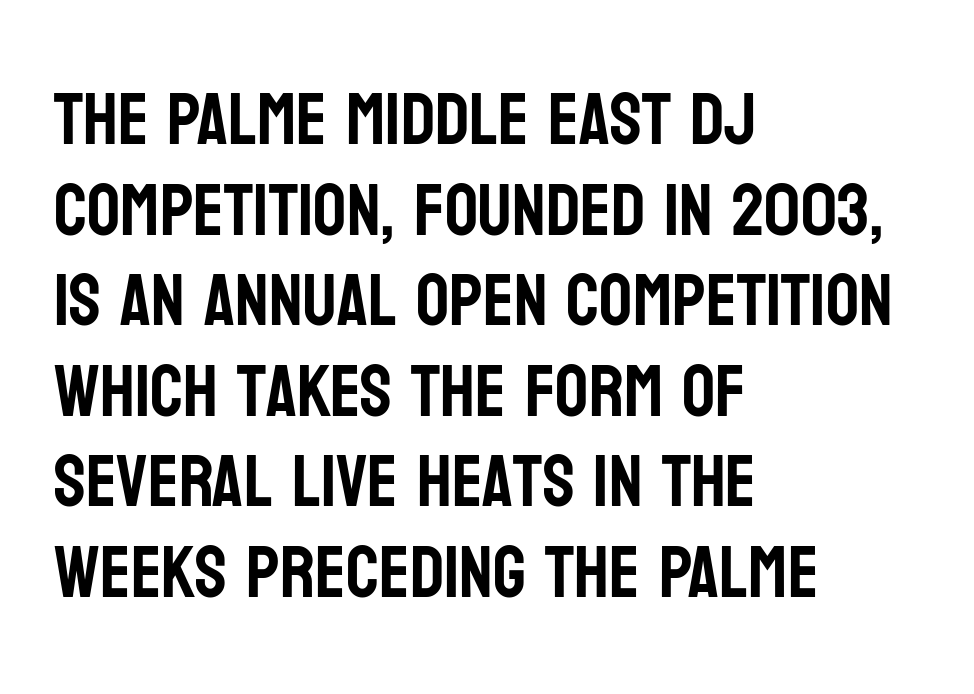
Q: Is the text italic (slanted)? A: No, it is upright.
Q: Is the typeface a serif or a sans-serif typeface? A: Sans-serif.
Q: Is the text underlined? A: No.
Q: How is the paragraph aligned? A: Left-aligned.
Q: Is the spacing between letters normal or unusually wide? A: Normal.
Q: Width (condensed, normal, or wide)? A: Condensed.
Q: Stroke contrast? A: Low.
Q: x-height? A: Large.
Q: Monospaced? A: No.
